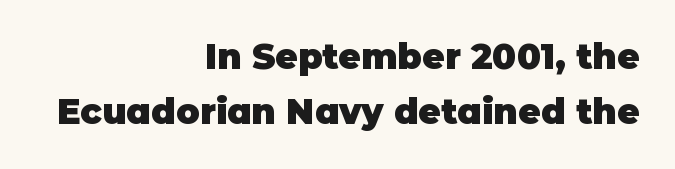
Q: Is the text bold? A: Yes.
Q: Is the text italic (slanted)? A: No, it is upright.
Q: Is the typeface a serif or a sans-serif typeface? A: Sans-serif.
Q: Is the text underlined? A: No.
Q: How is the paragraph aligned? A: Right-aligned.
Q: Is the spacing between letters normal or unusually wide? A: Normal.
Q: Is the spacing between lines tight, normal or loose? A: Normal.
Q: Width (condensed, normal, or wide)? A: Normal.
Q: Stroke contrast? A: Low.
Q: x-height? A: Large.
Q: Monospaced? A: No.
